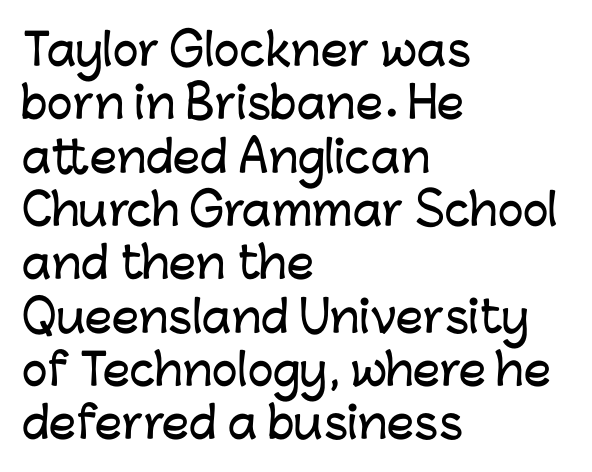
The specimen omits any rule beneath the text block's lines. Compared with a centered layout, this one pins lines to the left instead. No extra tracking has been applied to these lines. In terms of posture, this sample is upright. Is this a fixed-width face? No — the glyphs have proportional, varying widths. The characters display no serif detailing; their extremities are plain.
